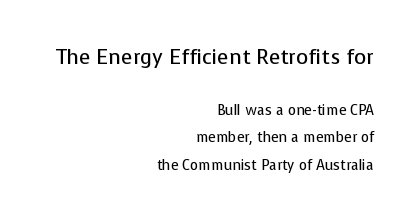
The image shows 21 px text type, upright; set right-aligned, loose line spacing (1.96x), normal letter spacing, not underlined; the first (top) block is 1.5x larger.
